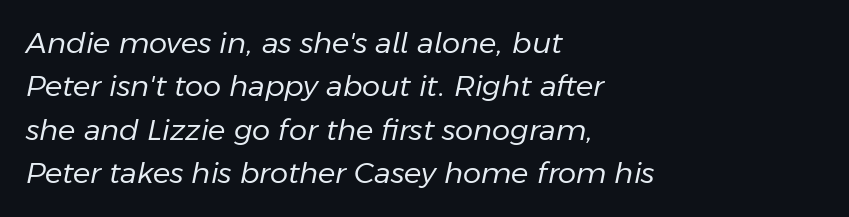
Q: Is the text bold? A: No.
Q: Is the text italic (slanted)? A: Yes, it leans right by about 11 degrees.
Q: Is the text underlined? A: No.
Q: How is the paragraph aligned? A: Left-aligned.
Q: Is the spacing between letters normal or unusually wide? A: Normal.
Q: Is the spacing between lines tight, normal or loose? A: Normal.
Q: Width (condensed, normal, or wide)? A: Normal.
Q: Stroke contrast? A: Low.
Q: x-height? A: Medium.
Q: Monospaced? A: No.
